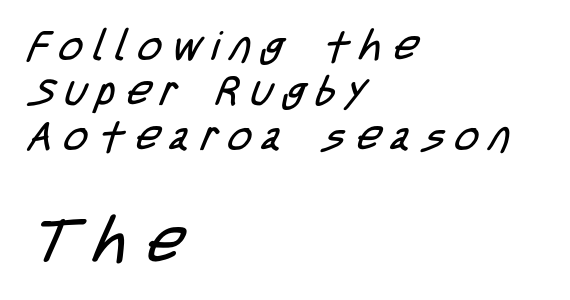
Q: Is the text bold? A: No.
Q: Is the typeface a serif or a sans-serif typeface? A: Sans-serif.
Q: Is the text underlined? A: No.
Q: How is the paragraph aligned? A: Left-aligned.
Q: Is the spacing between letters normal or unusually wide? A: Unusually wide.
Q: Is the spacing between lines tight, normal or loose? A: Tight.
Q: Which block of text is set in a larger size, the first (top) or the second (bottom)? A: The second (bottom) one.
Q: Width (condensed, normal, or wide)? A: Condensed.
Q: Stroke contrast? A: Low.
Q: x-height? A: Large.
Q: Monospaced? A: No.
